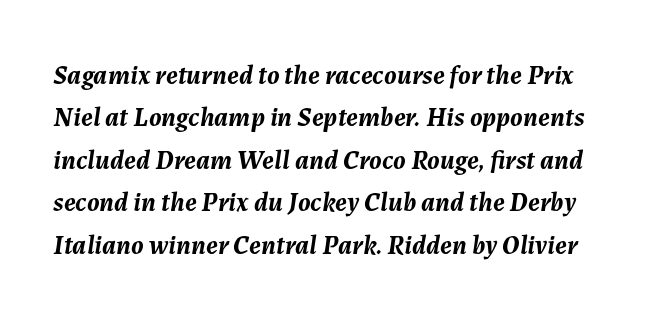
{"italic": "yes", "lean": "right", "slant_degrees": 7, "bold": "yes", "underline": "no", "line_spacing": "normal", "line_spacing_ratio": 1.57, "letter_spacing": "normal", "letter_spacing_em": 0.0, "glyph_px": 27}
